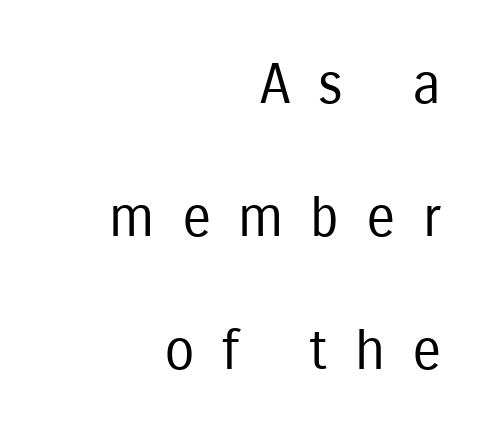
Rendered with straight, roman letterforms. Glance below the letters and you will spot only blank space. Is the type heavy? It reads as light-to-regular instead. Whoever set this chose breathing room over compactness in the vertical rhythm. Horizontal alignment here is rightward, an uncommon choice for prose. The line texture is sparse and dotted thanks to wide tracking.
